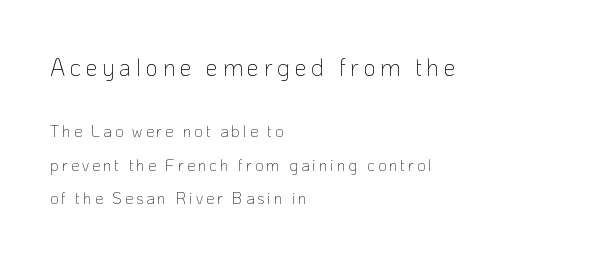
Caption: multi-line text, flush left, ragged right. Ascenders rise straight up at ninety degrees. The typesetting does not lean heavy: it is not bold. What's the leading like? Stretched, with rows far apart. A student would notice the top passage is typeset larger than what follows.
